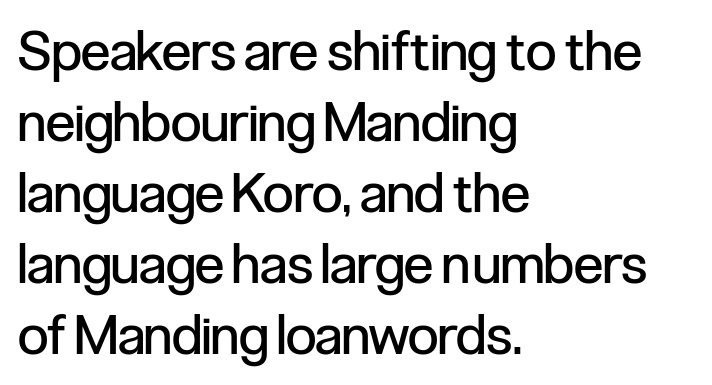
This sample uses a sans-serif face. Compared with a typical body face, this is equally light or lighter still. The letters stand upright; this is a roman face. The rendering uses natural spacing where letterforms have individual widths. Decoration check: the copy has no underline.
